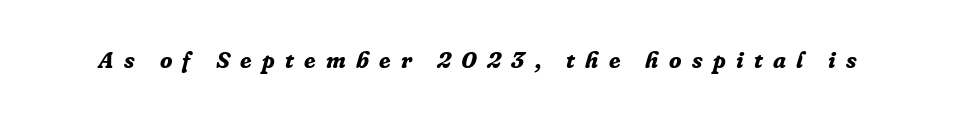
Emphasis by weight is at full strength: bold. A typesetter would mark this as italic. Words float on clear page, feet unadorned. Honestly, the letter spacing is so wide it's the main thing you notice.
